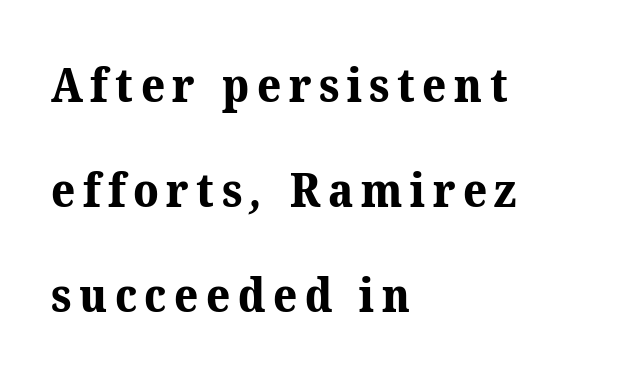
Q: Is the text bold? A: Yes.
Q: Is the typeface a serif or a sans-serif typeface? A: Serif.
Q: Is the text underlined? A: No.
Q: How is the paragraph aligned? A: Left-aligned.
Q: Is the spacing between lines tight, normal or loose? A: Loose.
Q: Width (condensed, normal, or wide)? A: Normal.
Q: Stroke contrast? A: Medium.
Q: x-height? A: Medium.
Q: Monospaced? A: No.
